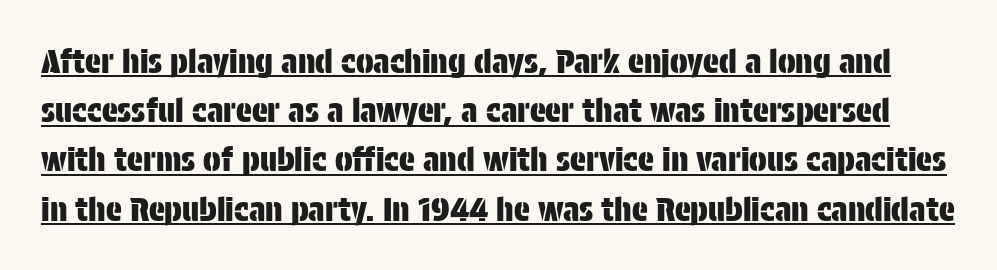
You can see a thin bar hugging the bottom of the glyphs. Rows of type keep a routine distance in the vertical direction. Here the designer chose a conventional face with non-uniform glyph widths. Each word holds together tightly as a unit, with standard inter-letter gaps. Every stem runs plumb, perpendicular to the baseline.
